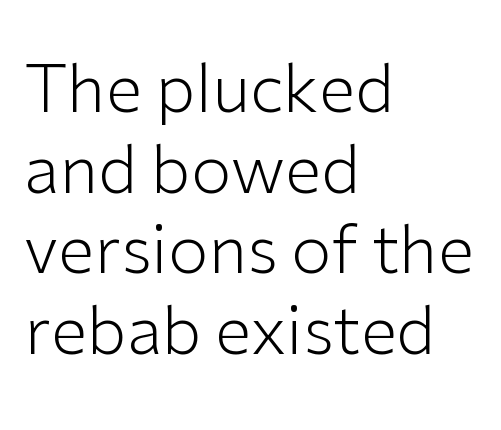
The image shows 66 px light sans-serif type, upright; set left-aligned, line spacing 1.22x, normal letter spacing, not underlined; low stroke contrast and a medium x-height.
